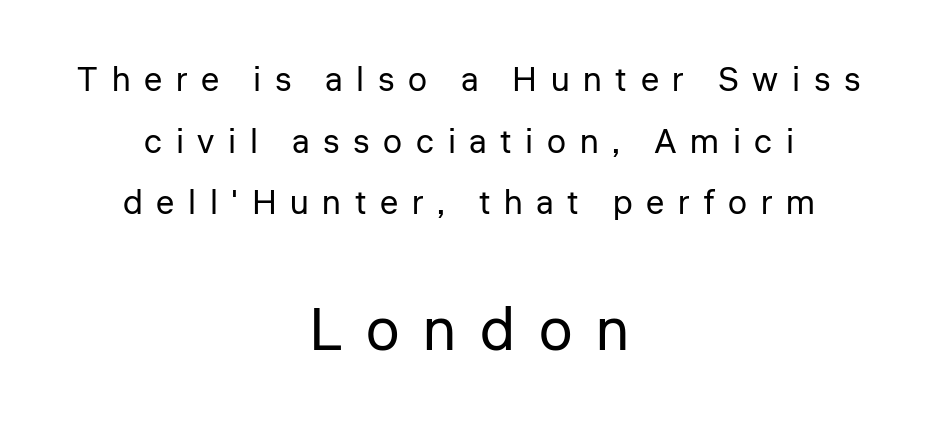
{"serif": "no", "italic": "no", "bold": "no", "weight": "regular", "width": "normal", "stroke_contrast": "low", "x_height": "medium", "monospaced": "no", "underline": "no", "align": "center", "line_spacing_ratio": 1.81, "letter_spacing": "wide", "letter_spacing_em": 0.4, "larger_block": "second", "size_ratio": 1.76, "glyph_px": 60}
